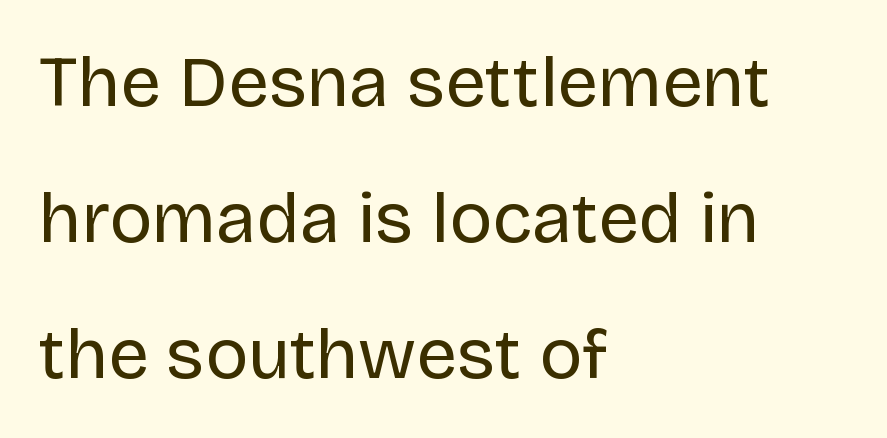
The image shows 72 px regular-weight sans-serif type, upright; set left-aligned, line spacing 1.89x, normal letter spacing, not underlined; low stroke contrast and a large x-height.
